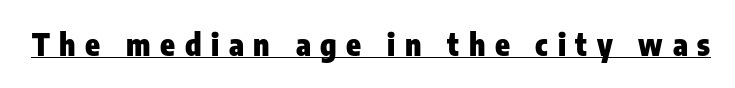
The letters advance in unequal steps, a hallmark of proportional type. Rendered with straight, roman letterforms. What decoration does the sample have? An underline. Is the letter spacing exaggerated? Yes — the characters are pushed far apart. A full-strength bold gives these letters their thick strokes.
